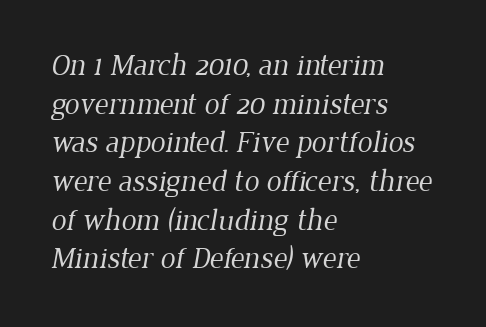
Q: Is the text bold? A: No.
Q: Is the typeface a serif or a sans-serif typeface? A: Serif.
Q: Is the text underlined? A: No.
Q: How is the paragraph aligned? A: Left-aligned.
Q: Is the spacing between letters normal or unusually wide? A: Normal.
Q: Is the spacing between lines tight, normal or loose? A: Normal.
Q: Width (condensed, normal, or wide)? A: Normal.
Q: Stroke contrast? A: Low.
Q: x-height? A: Medium.
Q: Monospaced? A: No.
